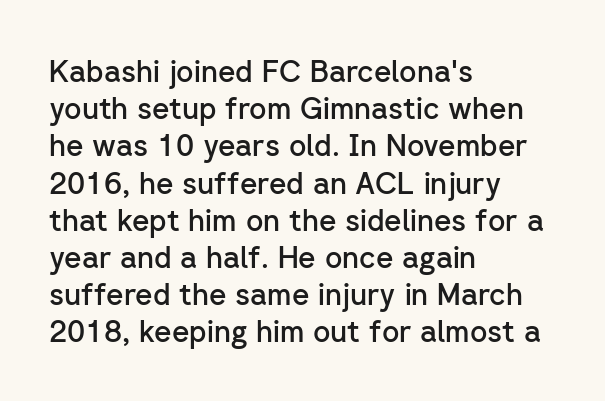
Q: Is the text bold? A: Semi-bold.
Q: Is the text italic (slanted)? A: No, it is upright.
Q: Is the typeface a serif or a sans-serif typeface? A: Sans-serif.
Q: Is the text underlined? A: No.
Q: How is the paragraph aligned? A: Left-aligned.
Q: Is the spacing between letters normal or unusually wide? A: Normal.
Q: Width (condensed, normal, or wide)? A: Normal.
Q: Stroke contrast? A: Low.
Q: x-height? A: Medium.
Q: Monospaced? A: No.
